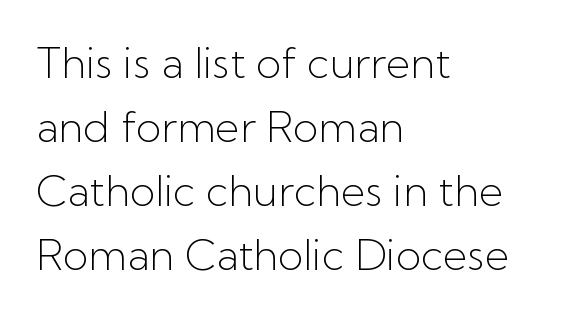
The image shows 42 px light sans-serif type, upright; set left-aligned, normal line spacing (1.52x), normal letter spacing, not underlined; low stroke contrast and a medium x-height.
